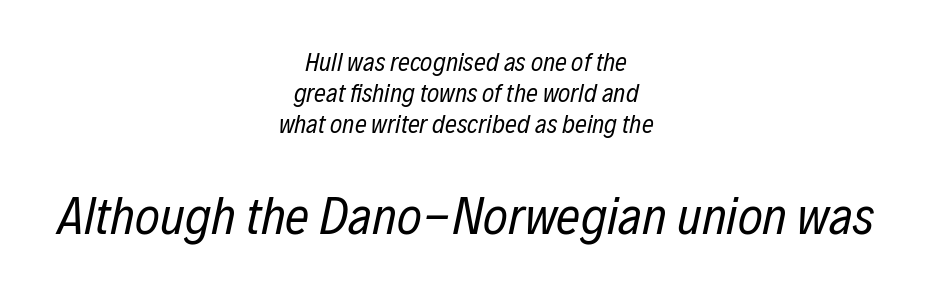
The image shows 53 px regular-weight, condensed type, italic (leaning right); set centered, line spacing 1.2x, normal letter spacing, not underlined; the second (bottom) block is 2.04x larger; low stroke contrast and a medium x-height.
